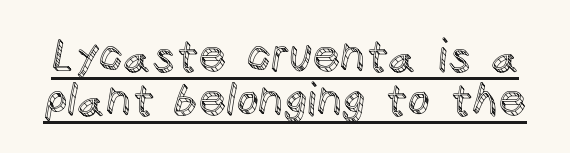
Each letter keeps its own natural width here, so spacing adapts to shape. The face used here is rendered with its standard letterfit. Whoever set this chose condensed vertical rhythm over breathing room.
